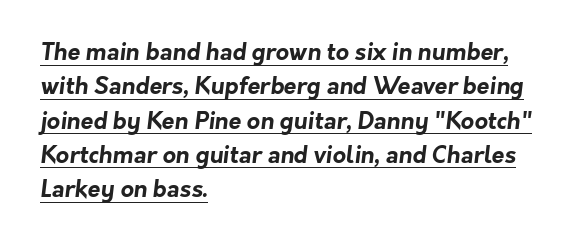
{"bold": "yes", "underline": "yes", "align": "left", "line_spacing": "normal", "line_spacing_ratio": 1.49, "letter_spacing": "normal", "letter_spacing_em": 0.0, "glyph_px": 23}
